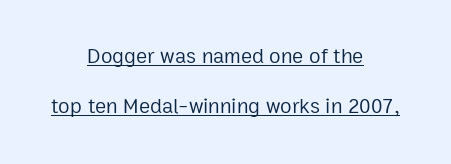
The image shows 21 px text type, upright; set centered, loose line spacing (2.37x), normal letter spacing, underlined.
